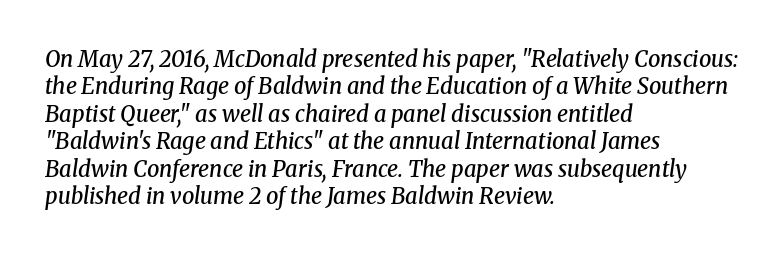
Q: Is the text bold? A: Semi-bold.
Q: Is the text italic (slanted)? A: Yes, it leans right by about 8 degrees.
Q: Is the text underlined? A: No.
Q: How is the paragraph aligned? A: Left-aligned.
Q: Is the spacing between letters normal or unusually wide? A: Normal.
Q: Is the spacing between lines tight, normal or loose? A: Normal.
